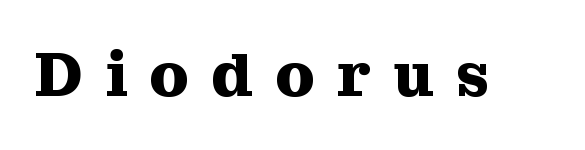
Q: Is the text bold? A: Yes.
Q: Is the text italic (slanted)? A: No, it is upright.
Q: Is the typeface a serif or a sans-serif typeface? A: Serif.
Q: Is the text underlined? A: No.
Q: Is the spacing between letters normal or unusually wide? A: Unusually wide.
Q: Width (condensed, normal, or wide)? A: Normal.
Q: Stroke contrast? A: Medium.
Q: x-height? A: Medium.
Q: Monospaced? A: No.
